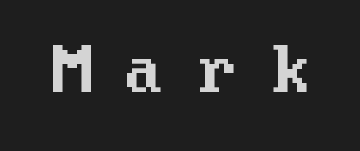
Examine the stroke ends and you'll find no serifs. Unmarked baselines from the first word to the last. Compared with typical body copy, the letter spacing here is much looser. No italicization has been applied; the sample stays upright.
